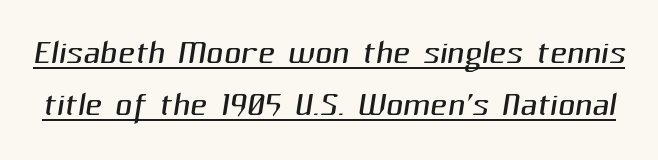
{"serif": "no", "bold": "no", "weight": "light", "width": "normal", "stroke_contrast": "medium", "x_height": "medium", "monospaced": "no", "underline": "yes", "line_spacing": "tight", "line_spacing_ratio": 1.1, "letter_spacing": "normal", "letter_spacing_em": 0.0, "glyph_px": 47}
